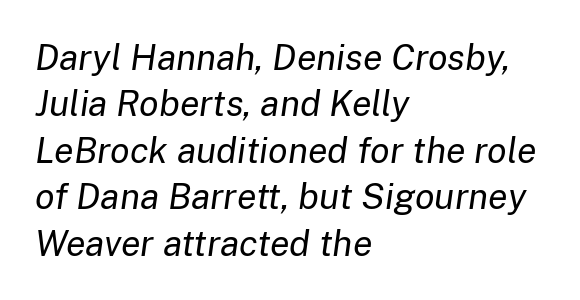
The image shows 36 px regular-weight type, italic (leaning right); set left-aligned, normal line spacing (1.29x), normal letter spacing, not underlined; low stroke contrast and a medium x-height.
